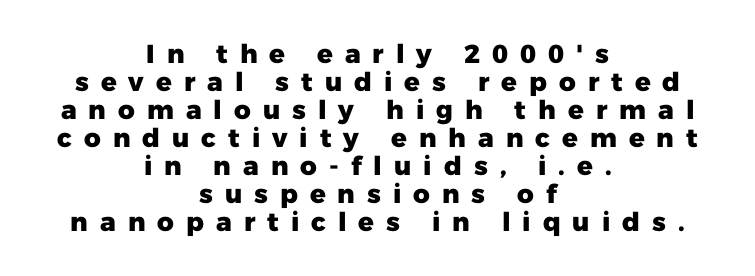
The image shows 26 px bold type, upright; set centered, tight line spacing (1.08x), unusually wide letter spacing (+0.46 em), not underlined.
